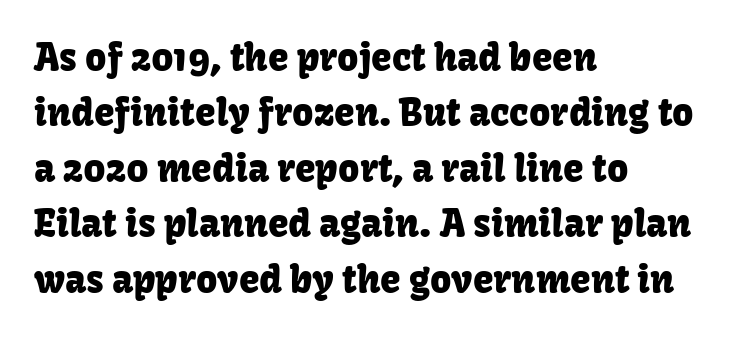
Q: Is the text italic (slanted)? A: No, it is upright.
Q: Is the typeface a serif or a sans-serif typeface? A: Sans-serif.
Q: Is the text underlined? A: No.
Q: How is the paragraph aligned? A: Left-aligned.
Q: Is the spacing between letters normal or unusually wide? A: Normal.
Q: Is the spacing between lines tight, normal or loose? A: Normal.
Q: Width (condensed, normal, or wide)? A: Normal.
Q: Stroke contrast? A: Low.
Q: x-height? A: Medium.
Q: Monospaced? A: No.
